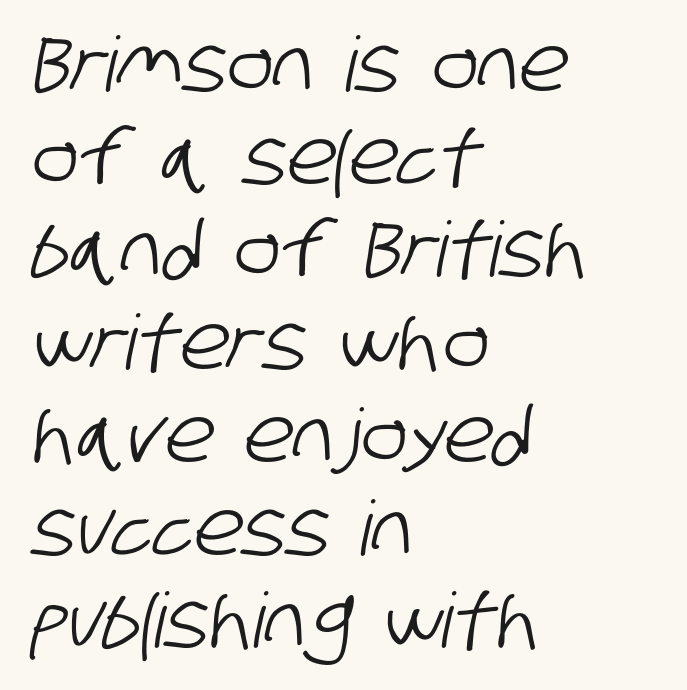
The image shows 76 px condensed sans-serif type; set left-aligned, line spacing 1.22x, normal letter spacing, not underlined; low stroke contrast and a large x-height.
